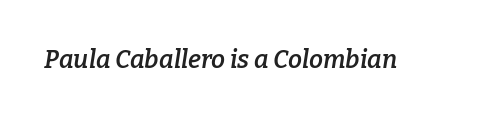
The image shows 25 px text type, italic (leaning right); set normal letter spacing, not underlined.
